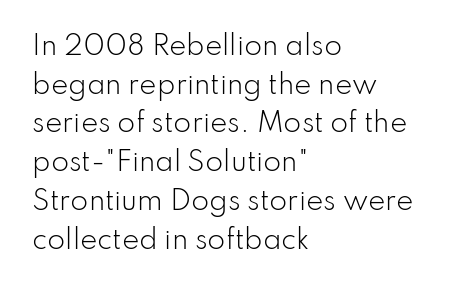
Posture: vertical. The weight tops out at a normal text grade. Words appear dense and cohesive because spacing is normal. If you drew a ruler down the left edge, every line would touch it. Line spacing here is normal. Underline: absent.
